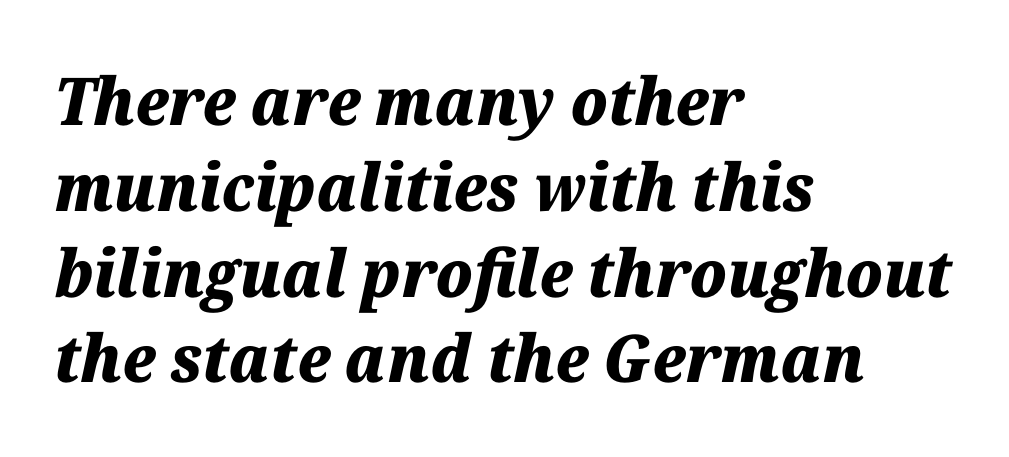
Q: Is the text bold? A: Yes.
Q: Is the text italic (slanted)? A: Yes, it leans right by about 12 degrees.
Q: Is the text underlined? A: No.
Q: How is the paragraph aligned? A: Left-aligned.
Q: Is the spacing between letters normal or unusually wide? A: Normal.
Q: Is the spacing between lines tight, normal or loose? A: Normal.
Q: Width (condensed, normal, or wide)? A: Normal.
Q: Stroke contrast? A: Medium.
Q: x-height? A: Medium.
Q: Monospaced? A: No.
